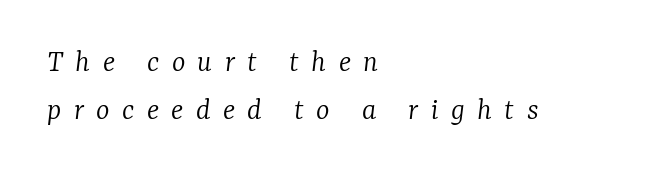
Q: Is the text bold? A: No.
Q: Is the text italic (slanted)? A: Yes, it leans right by about 7 degrees.
Q: Is the typeface a serif or a sans-serif typeface? A: Serif.
Q: Is the text underlined? A: No.
Q: How is the paragraph aligned? A: Left-aligned.
Q: Is the spacing between letters normal or unusually wide? A: Unusually wide.
Q: Is the spacing between lines tight, normal or loose? A: Normal.
Q: Width (condensed, normal, or wide)? A: Normal.
Q: Stroke contrast? A: Low.
Q: x-height? A: Medium.
Q: Monospaced? A: No.
